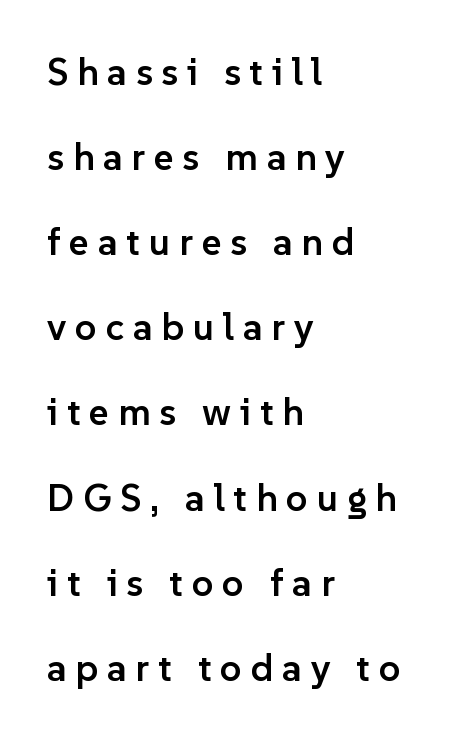
{"serif": "no", "italic": "no", "bold": "semi", "weight": "semibold", "width": "normal", "stroke_contrast": "low", "x_height": "medium", "monospaced": "no", "underline": "no", "align": "left", "line_spacing": "loose", "line_spacing_ratio": 2.24, "letter_spacing": "wide", "letter_spacing_em": 0.23, "glyph_px": 38}
